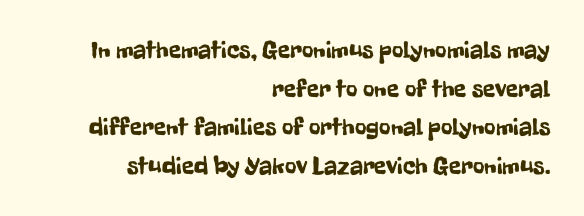
Every row of glyphs terminates at an identical x-position on the right. Students, observe: this is what conventionally led text looks like. Type without underlining. Glyph-to-glyph distance matches everyday printed text. The axis of the letterforms is exactly vertical.
